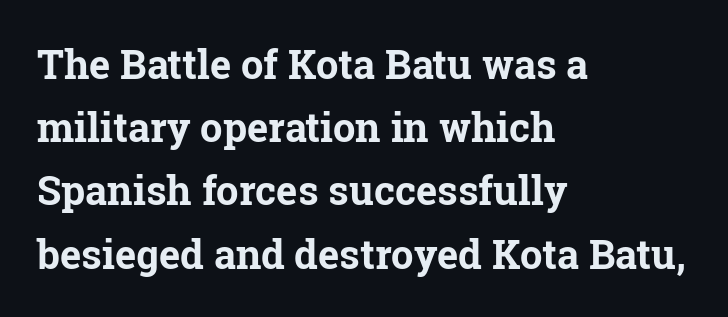
Regarding leading, the lines here are spaced in the standard way. Underlining? Definitely not there. The letters sit at their default tracking, neither squeezed nor spread. Nope, not italic — everything's standing straight.
